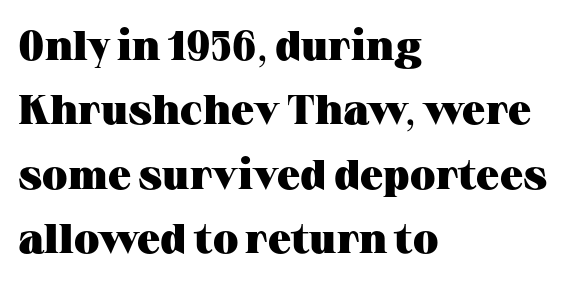
{"serif": "yes", "italic": "no", "bold": "yes", "weight": "heavy", "width": "wide", "stroke_contrast": "medium", "x_height": "medium", "monospaced": "no", "underline": "no", "align": "left", "line_spacing": "normal", "line_spacing_ratio": 1.57, "letter_spacing": "normal", "letter_spacing_em": 0.0, "glyph_px": 41}
